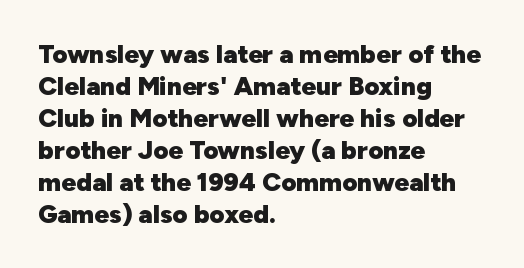
{"italic": "no", "bold": "yes", "underline": "no", "align": "left", "line_spacing_ratio": 1.23, "letter_spacing": "normal", "letter_spacing_em": 0.0, "glyph_px": 26}
